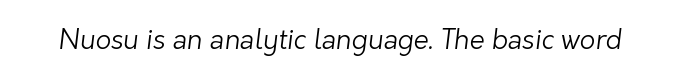
The image shows 27 px text type; set normal letter spacing, not underlined.
